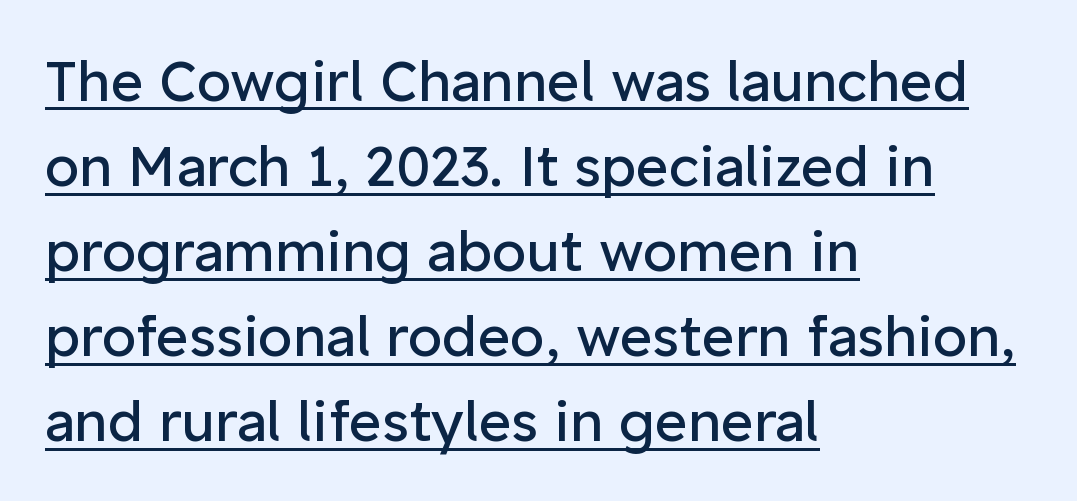
The image shows 56 px regular-weight sans-serif type, upright; set left-aligned, normal line spacing (1.52x), normal letter spacing, underlined; low stroke contrast and a medium x-height.
